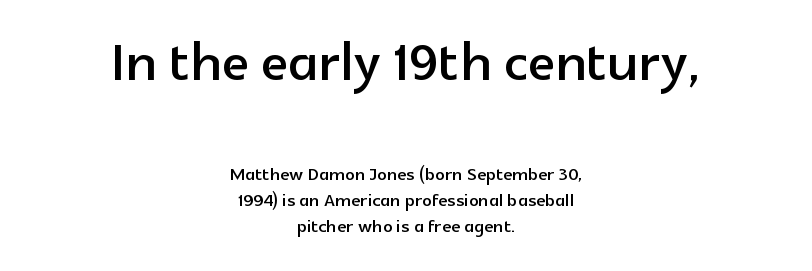
Top chunk: large. Bottom chunk: small. When letters stand straight like this, we call the style roman or upright. Each new line begins almost immediately beneath the previous one. The zone under the glyphs is completely vacant. One-word summary of the alignment: center. Spacing verdict: proportional, widths tailored to each character.
